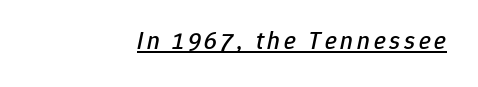
{"italic": "yes", "lean": "right", "slant_degrees": 12, "underline": "yes", "align": "right", "glyph_px": 25}
